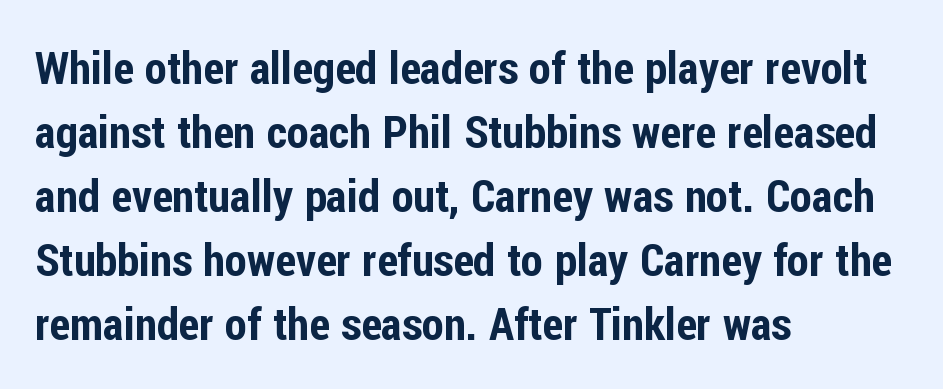
{"serif": "no", "italic": "no", "width": "condensed", "stroke_contrast": "low", "x_height": "medium", "monospaced": "no", "underline": "no", "align": "left", "line_spacing": "normal", "line_spacing_ratio": 1.42, "letter_spacing": "normal", "letter_spacing_em": 0.0, "glyph_px": 45}
